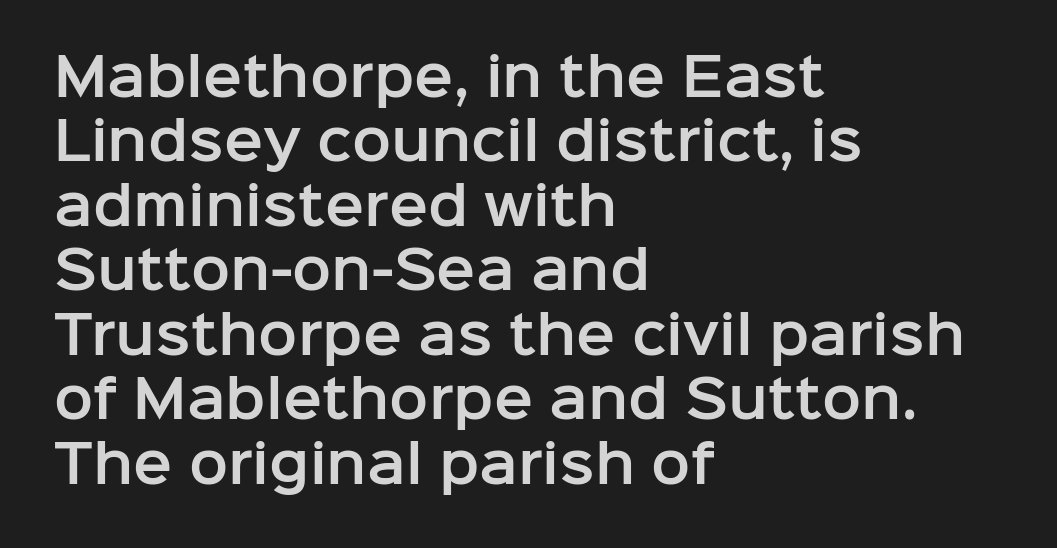
Q: Is the text italic (slanted)? A: No, it is upright.
Q: Is the typeface a serif or a sans-serif typeface? A: Sans-serif.
Q: Is the text underlined? A: No.
Q: How is the paragraph aligned? A: Left-aligned.
Q: Is the spacing between letters normal or unusually wide? A: Normal.
Q: Width (condensed, normal, or wide)? A: Normal.
Q: Stroke contrast? A: Low.
Q: x-height? A: Medium.
Q: Monospaced? A: No.
